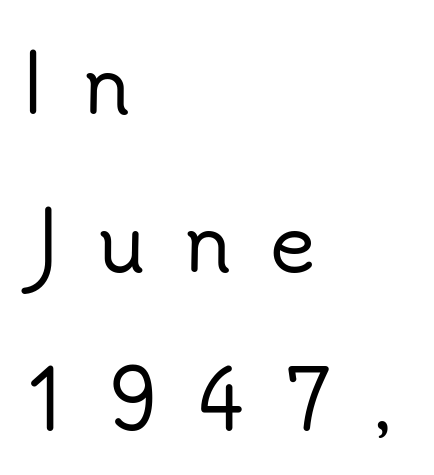
{"serif": "no", "italic": "no", "width": "normal", "stroke_contrast": "low", "x_height": "small", "monospaced": "no", "underline": "no", "align": "left", "line_spacing": "loose", "line_spacing_ratio": 2.0, "letter_spacing": "wide", "letter_spacing_em": 0.48, "glyph_px": 79}
